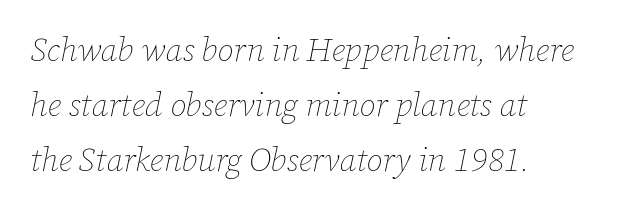
The image shows 33 px thin type, italic (leaning right); set left-aligned, normal line spacing (1.67x), normal letter spacing, not underlined; low stroke contrast and a medium x-height.
